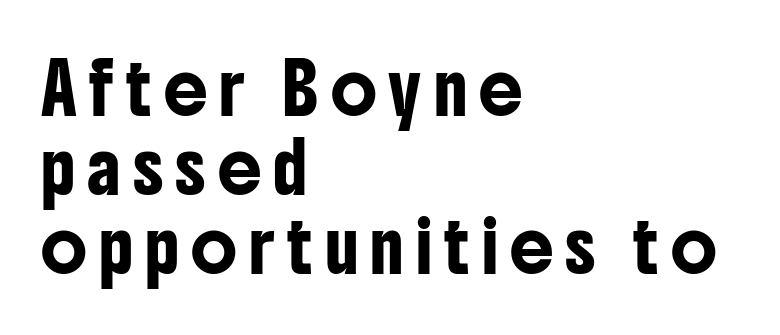
Q: Is the text italic (slanted)? A: No, it is upright.
Q: Is the typeface a serif or a sans-serif typeface? A: Sans-serif.
Q: Is the text underlined? A: No.
Q: How is the paragraph aligned? A: Left-aligned.
Q: Is the spacing between letters normal or unusually wide? A: Unusually wide.
Q: Is the spacing between lines tight, normal or loose? A: Normal.
Q: Width (condensed, normal, or wide)? A: Condensed.
Q: Stroke contrast? A: Low.
Q: x-height? A: Medium.
Q: Monospaced? A: No.
